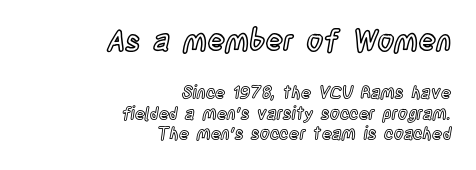
Here the glyphs are tracked normally, forming tight word shapes. The lines are quadded right. The baseline area is clear. Character widths vary here, with narrow letters taking less room than wide ones.
